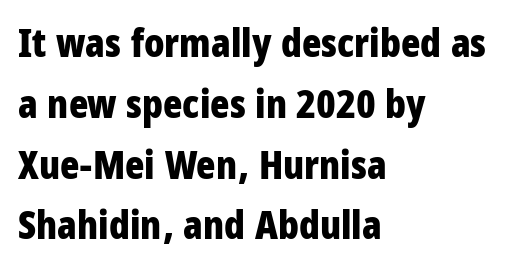
The image shows 40 px bold, condensed sans-serif type, upright; set left-aligned, normal line spacing (1.52x), normal letter spacing, not underlined; low stroke contrast and a large x-height.
